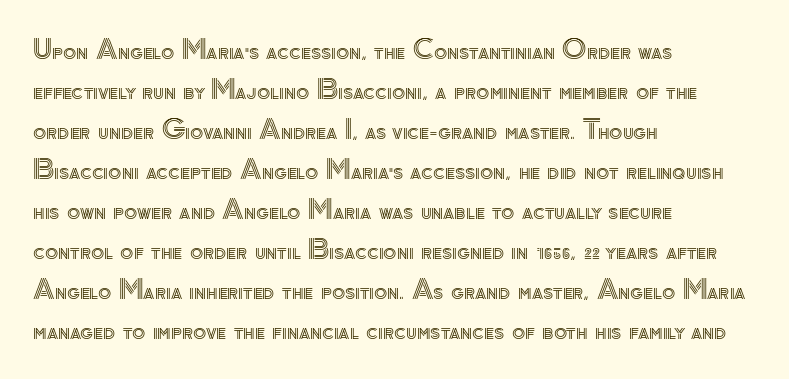
Regular leading. The zone under the glyphs is completely vacant. Italic? Not at all — the glyphs are vertical. A typesetter would call this zero additional tracking. Leftover space on each line is placed entirely after the last word.
